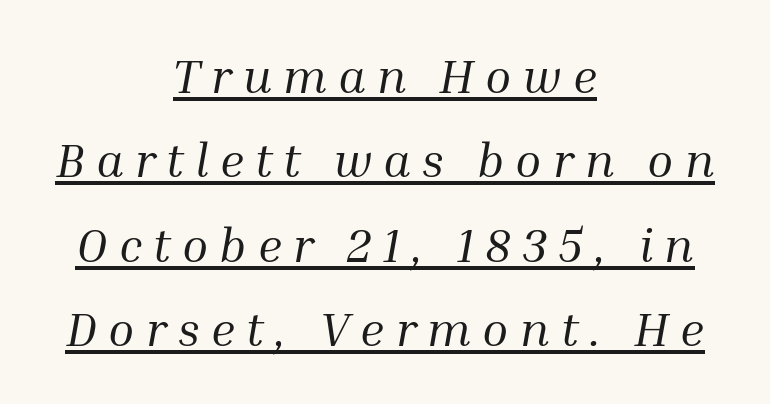
The image shows 48 px regular-weight serif type, italic (leaning right); set centered, line spacing 1.76x, unusually wide letter spacing (+0.23 em), underlined; medium stroke contrast and a medium x-height.
